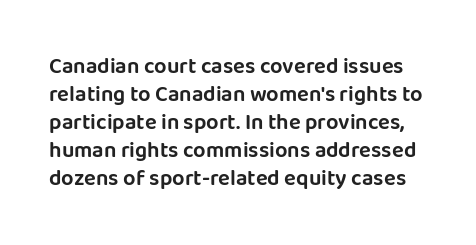
The lines sit at an ordinary, default distance from one another. Characters remain perfectly vertical along every line. This sample uses plain, unmodified letter spacing. The space beneath each line is pristine and unruled.
